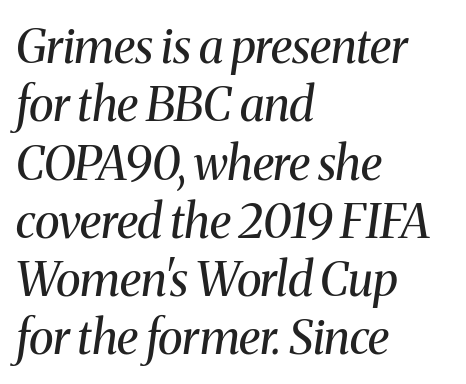
{"serif": "yes", "italic": "yes", "lean": "right", "slant_degrees": 8, "bold": "no", "weight": "regular", "width": "normal", "stroke_contrast": "medium", "x_height": "medium", "monospaced": "no", "underline": "no", "align": "left", "line_spacing_ratio": 1.24, "letter_spacing": "normal", "letter_spacing_em": 0.0, "glyph_px": 47}
